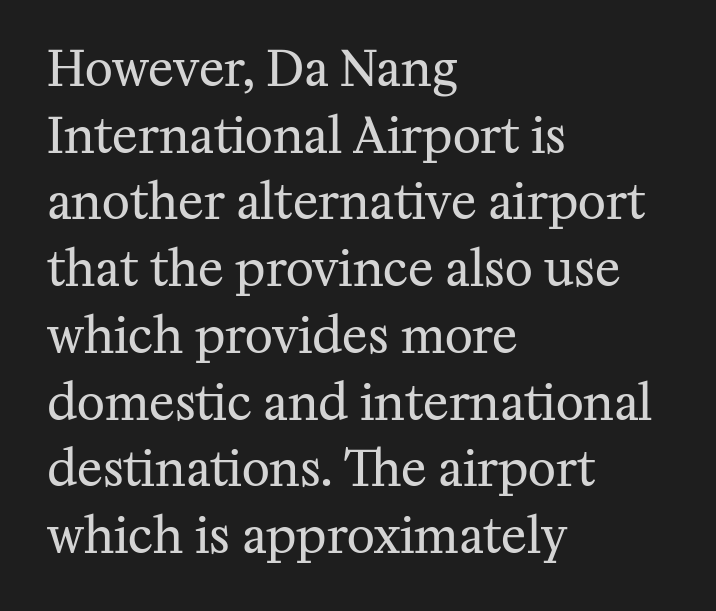
{"serif": "yes", "italic": "no", "bold": "no", "weight": "regular", "width": "normal", "stroke_contrast": "medium", "x_height": "medium", "monospaced": "no", "underline": "no", "align": "left", "line_spacing": "normal", "line_spacing_ratio": 1.39, "letter_spacing": "normal", "letter_spacing_em": 0.0, "glyph_px": 48}
